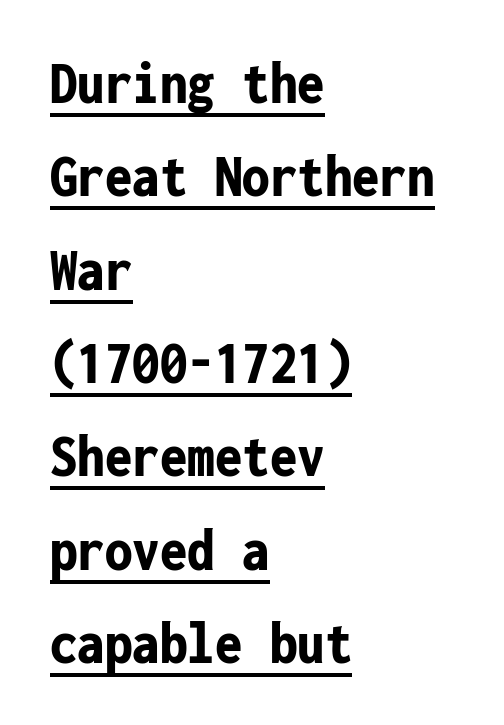
Q: Is the text bold? A: Yes.
Q: Is the text italic (slanted)? A: No, it is upright.
Q: Is the typeface a serif or a sans-serif typeface? A: Sans-serif.
Q: Is the text underlined? A: Yes.
Q: How is the paragraph aligned? A: Left-aligned.
Q: Is the spacing between letters normal or unusually wide? A: Normal.
Q: Is the spacing between lines tight, normal or loose? A: Normal.
Q: Width (condensed, normal, or wide)? A: Condensed.
Q: Stroke contrast? A: Low.
Q: x-height? A: Medium.
Q: Monospaced? A: Yes.
